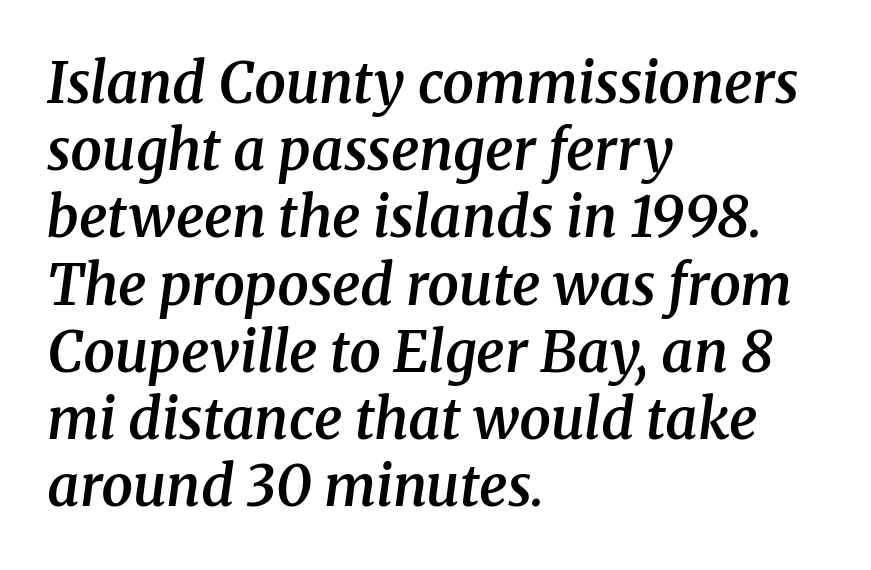
The image shows 56 px semibold serif type, italic (leaning right); set left-aligned, line spacing 1.2x, normal letter spacing, not underlined; medium stroke contrast and a medium x-height.
